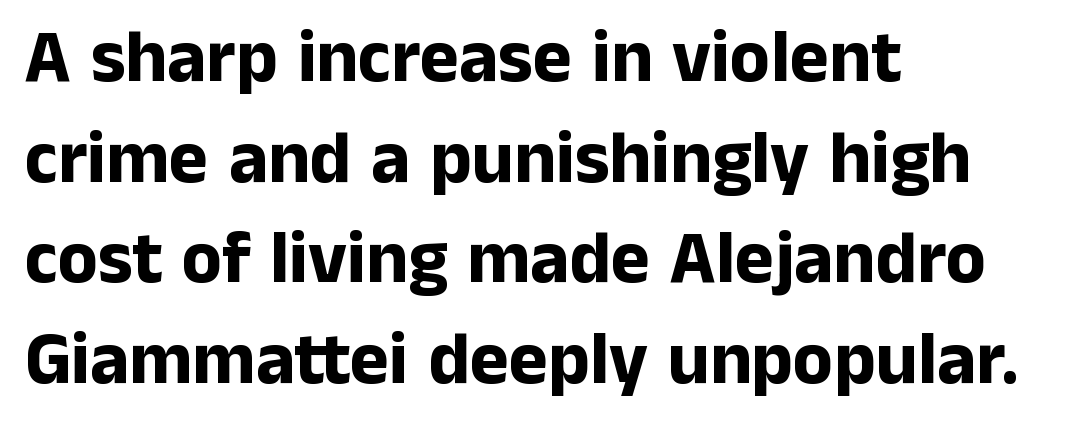
The rendering shows plain stroke endings on the letterforms — a sans-serif design. Teacher's note: observe the even left margin — that is flush-left alignment. These lines were composed using upright roman letters. The gap between lines stays unmarked.
